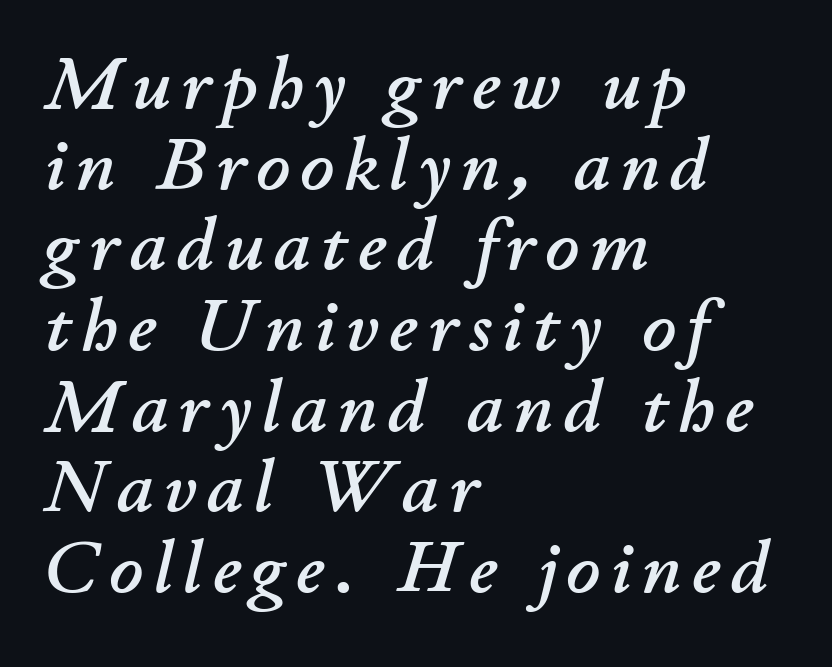
Character widths vary here, with narrow letters taking less room than wide ones. Yep, that's italic — everything's leaning. The block of text is dense from top to bottom, with scant space between rows. The typesetter chose a ragged-right arrangement here. Nobody drew a line under any word here.
